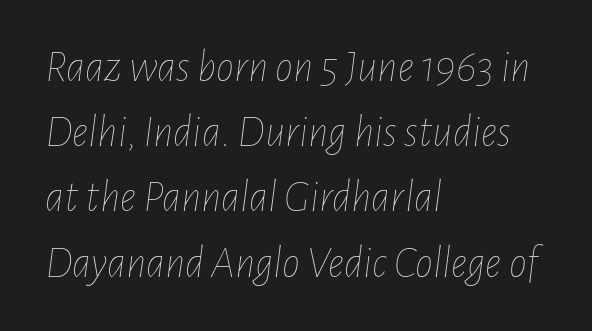
These glyphs show unthickened strokes, regular width or finer. Is this a fixed-width face? No — the glyphs have proportional, varying widths. Descenders hang freely into open space. The horizontal fit of the characters is conventional and even. The face used here has a pronounced slope to its letters.
